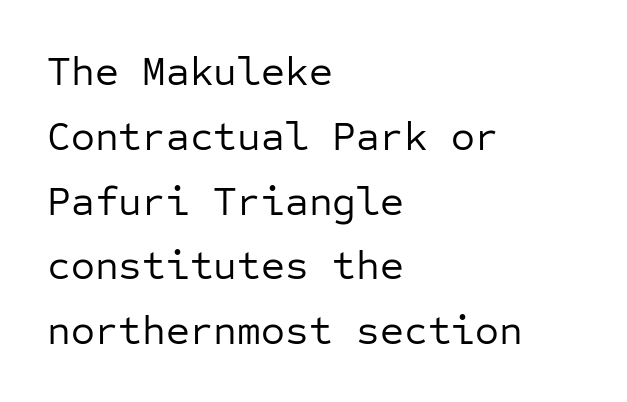
Just letters on the line, the space beneath them empty. I'd call this a sans setting — the letters go barefoot. The typesetting does not lean heavy: it is not bold. The typography opts for an upright posture over an oblique one.
